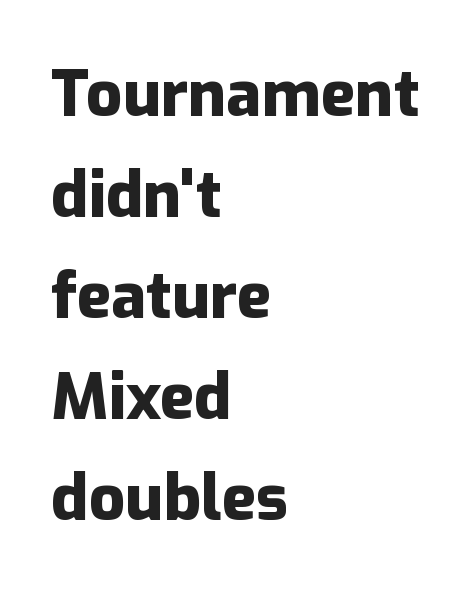
{"serif": "no", "italic": "no", "bold": "yes", "weight": "heavy", "width": "normal", "stroke_contrast": "low", "x_height": "medium", "monospaced": "no", "underline": "no", "align": "left", "line_spacing": "normal", "line_spacing_ratio": 1.58, "letter_spacing": "normal", "letter_spacing_em": 0.0, "glyph_px": 64}
